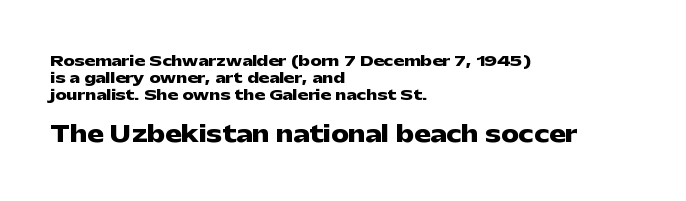
Q: Is the text bold? A: Yes.
Q: Is the text italic (slanted)? A: No, it is upright.
Q: Is the text underlined? A: No.
Q: How is the paragraph aligned? A: Left-aligned.
Q: Is the spacing between letters normal or unusually wide? A: Normal.
Q: Which block of text is set in a larger size, the first (top) or the second (bottom)? A: The second (bottom) one.
